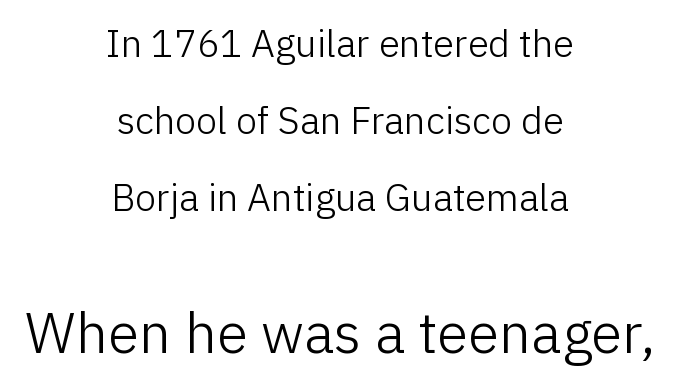
Q: Is the text bold? A: No.
Q: Is the text italic (slanted)? A: No, it is upright.
Q: Is the typeface a serif or a sans-serif typeface? A: Sans-serif.
Q: Is the text underlined? A: No.
Q: How is the paragraph aligned? A: Centered.
Q: Is the spacing between letters normal or unusually wide? A: Normal.
Q: Is the spacing between lines tight, normal or loose? A: Loose.
Q: Which block of text is set in a larger size, the first (top) or the second (bottom)? A: The second (bottom) one.
Q: Width (condensed, normal, or wide)? A: Normal.
Q: Stroke contrast? A: Low.
Q: x-height? A: Medium.
Q: Monospaced? A: No.
